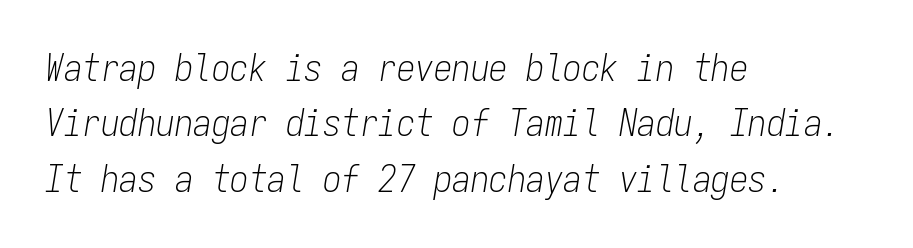
Q: Is the text bold? A: No.
Q: Is the text italic (slanted)? A: Yes, it leans right by about 9 degrees.
Q: Is the text underlined? A: No.
Q: How is the paragraph aligned? A: Left-aligned.
Q: Is the spacing between letters normal or unusually wide? A: Normal.
Q: Is the spacing between lines tight, normal or loose? A: Normal.
Q: Width (condensed, normal, or wide)? A: Condensed.
Q: Stroke contrast? A: Low.
Q: x-height? A: Medium.
Q: Monospaced? A: Yes.
